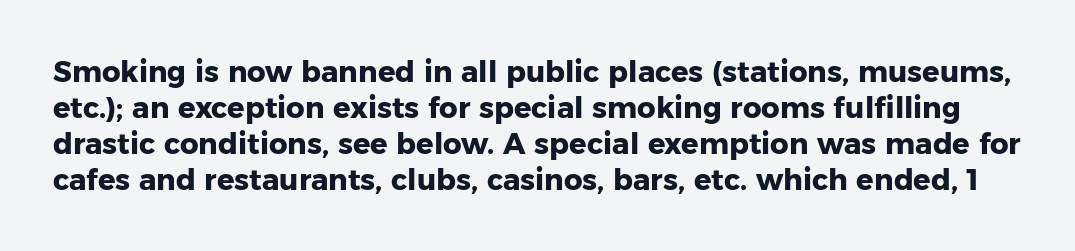
Check the space under the baseline: it is left empty. Type style note: lacks serifs. Here the designer chose a conventional face with non-uniform glyph widths. The gaps between neighbouring characters are ordinary and unremarkable. Ordinary non-slanted type is in use.
